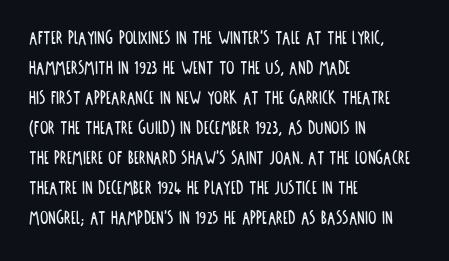
The gaps between neighbouring characters are ordinary and unremarkable. This rendering uses left alignment, leaving the right contour irregular. Horizontal bands of white between lines are of average thickness. The strip under each line holds only bare page. It's the straight-up-and-down kind of type.
